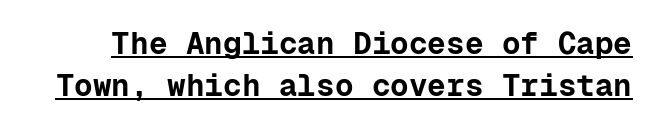
{"serif": "no", "italic": "no", "bold": "yes", "weight": "bold", "width": "normal", "stroke_contrast": "low", "x_height": "medium", "monospaced": "yes", "underline": "yes", "line_spacing": "normal", "line_spacing_ratio": 1.36, "letter_spacing": "normal", "letter_spacing_em": 0.0, "glyph_px": 31}
